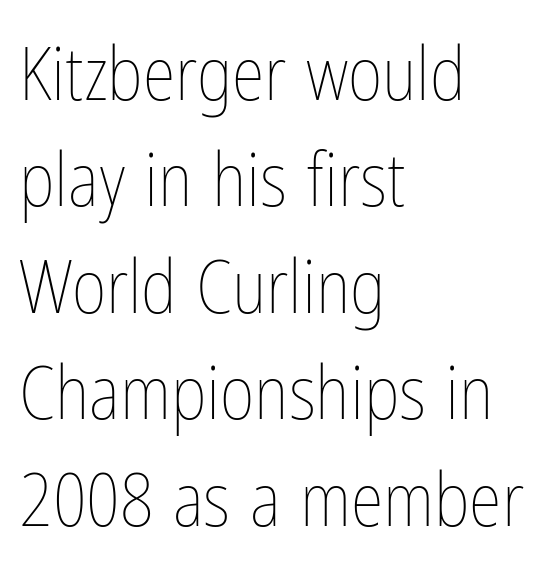
Q: Is the text bold? A: No.
Q: Is the text italic (slanted)? A: No, it is upright.
Q: Is the text underlined? A: No.
Q: How is the paragraph aligned? A: Left-aligned.
Q: Is the spacing between letters normal or unusually wide? A: Normal.
Q: Is the spacing between lines tight, normal or loose? A: Normal.
Q: Width (condensed, normal, or wide)? A: Condensed.
Q: Stroke contrast? A: Low.
Q: x-height? A: Medium.
Q: Monospaced? A: No.
